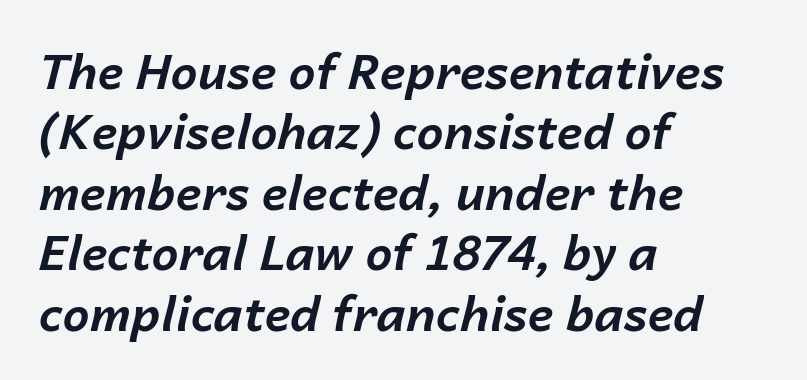
Decoration check: the copy has no underline. Strong, thick strokes mark this as bold type. Italic? Definitely — the glyphs are oblique. Regarding leading, the lines here are spaced in the standard way.
